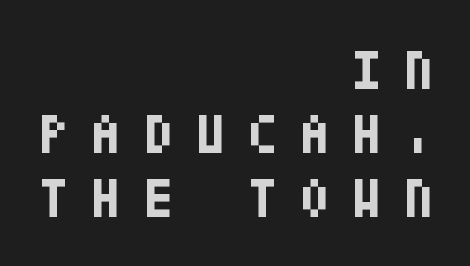
Each word looks stretched out because of the extra space between its letters. Set as a true bold cut, around the 700 mark. The passage is arranged like a letterhead date or caption credit — flush right. Does the lettering tilt? It doesn't — this is upright. Glance below the letters and you will spot only blank space. No feet cap the strokes, marking this as sans-serif type.
